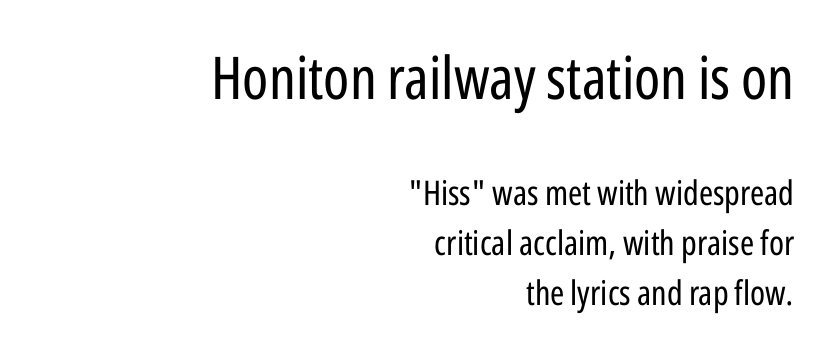
The image shows 59 px regular-weight, condensed sans-serif type, upright; set right-aligned, normal line spacing (1.46x), normal letter spacing, not underlined; the first (top) block is 1.74x larger; low stroke contrast and a medium x-height.
